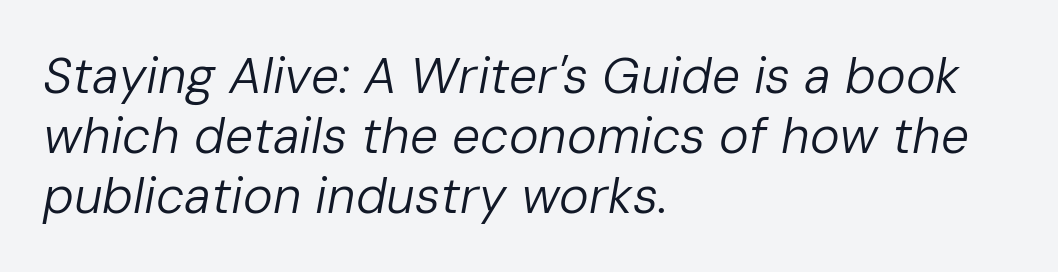
Quick note: underline off. These lines keep a tight, regular rhythm from letter to letter. Proportional: the letters do not fall into vertical columns. One-word summary of the alignment: left.
